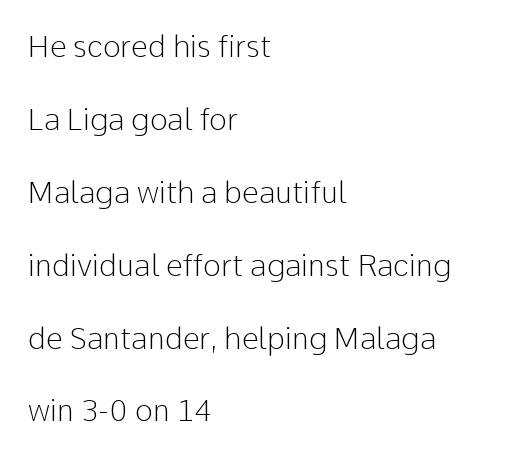
Q: Is the text bold? A: No.
Q: Is the text italic (slanted)? A: No, it is upright.
Q: Is the typeface a serif or a sans-serif typeface? A: Sans-serif.
Q: Is the text underlined? A: No.
Q: How is the paragraph aligned? A: Left-aligned.
Q: Is the spacing between letters normal or unusually wide? A: Normal.
Q: Is the spacing between lines tight, normal or loose? A: Loose.
Q: Width (condensed, normal, or wide)? A: Normal.
Q: Stroke contrast? A: Low.
Q: x-height? A: Medium.
Q: Monospaced? A: No.
